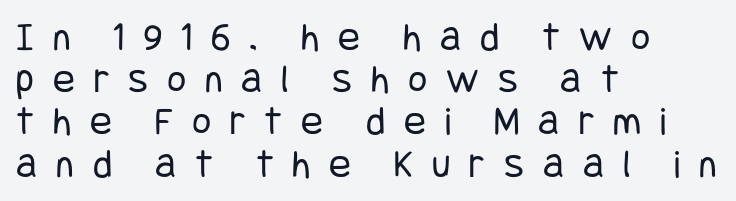
Notice how the stems are strictly vertical — no italics here. The paragraph has a hard left edge and a soft right edge. The strip under each line holds only bare page. Are there feet on the stems? There aren't — it's a sans.
